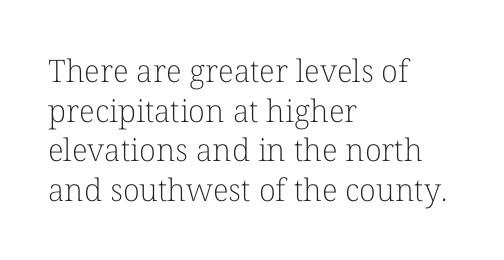
The image shows 31 px light serif type, upright; set left-aligned, normal line spacing (1.28x), normal letter spacing, not underlined; low stroke contrast and a medium x-height.
